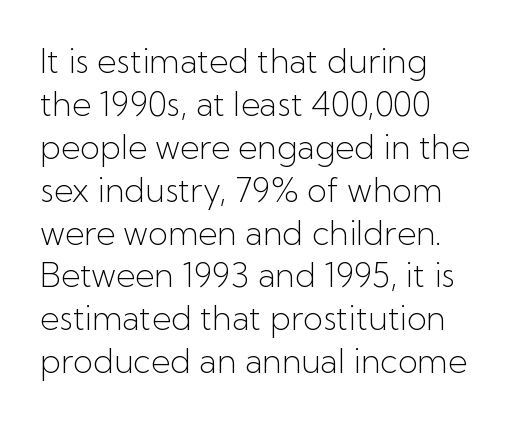
Quick note: not italic, upright. The passage shown stacks its lines at a standard gap. A classic flush-left, rag-right setting is used for this passage. Caption: standard tracking, unaltered. The typeface chosen for these lines omits serifs. Weight: not bold — regular or lighter.
